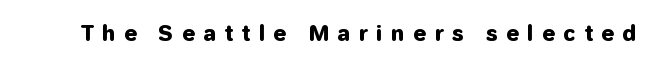
Glyph-to-glyph distance is far greater than everyday printed text. Students, this is bold: see how much ink each stroke carries. This sample uses an upright cut, with every glyph sitting square on the baseline. No word sits above an underline.
